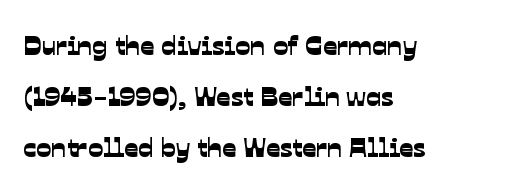
The image shows 28 px sans-serif type; set left-aligned, line spacing 1.82x, normal letter spacing, not underlined; low stroke contrast and a medium x-height.
